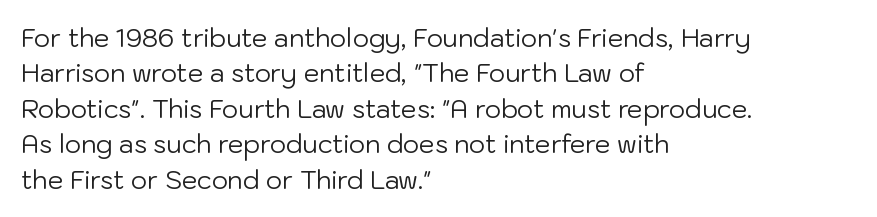
The image shows 25 px text type, upright; set left-aligned, normal line spacing (1.42x), normal letter spacing, not underlined.
